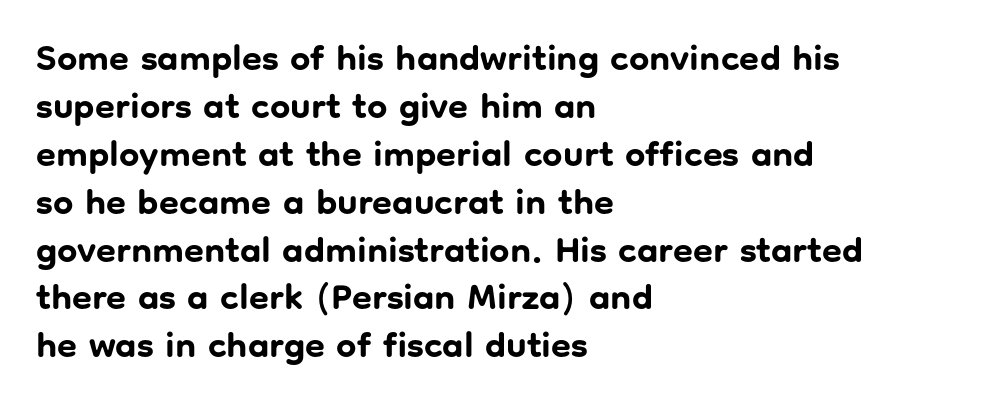
Q: Is the text bold? A: Yes.
Q: Is the text italic (slanted)? A: No, it is upright.
Q: Is the typeface a serif or a sans-serif typeface? A: Sans-serif.
Q: Is the text underlined? A: No.
Q: How is the paragraph aligned? A: Left-aligned.
Q: Is the spacing between letters normal or unusually wide? A: Normal.
Q: Is the spacing between lines tight, normal or loose? A: Normal.
Q: Width (condensed, normal, or wide)? A: Normal.
Q: Stroke contrast? A: Low.
Q: x-height? A: Medium.
Q: Monospaced? A: No.
